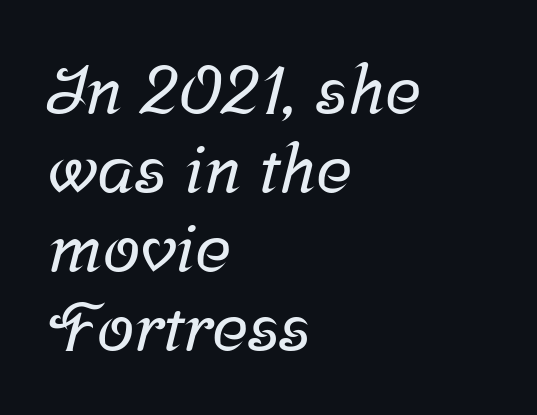
Varying glyph widths throughout — classic text-font behaviour. Anything drawn beneath the words? Only blank space. The passage is arranged the way most books set body copy — flush left.
